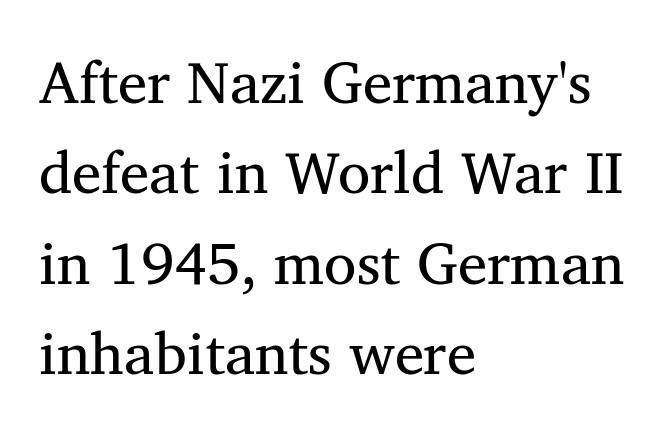
The image shows 59 px regular-weight serif type, upright; set left-aligned, normal line spacing (1.53x), normal letter spacing, not underlined; medium stroke contrast and a medium x-height.
